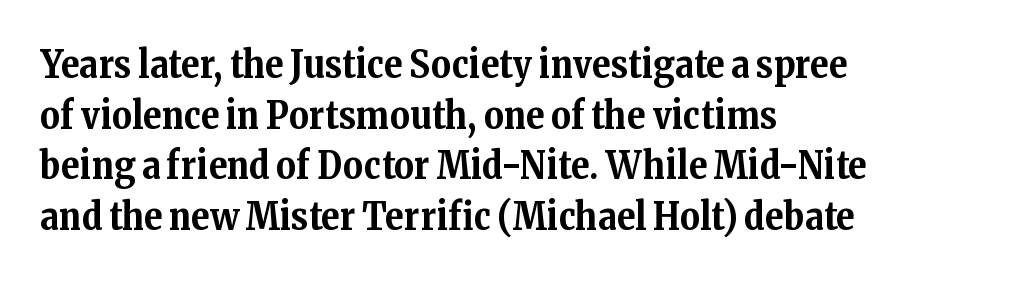
Q: Is the text bold? A: Yes.
Q: Is the text italic (slanted)? A: No, it is upright.
Q: Is the typeface a serif or a sans-serif typeface? A: Serif.
Q: Is the text underlined? A: No.
Q: How is the paragraph aligned? A: Left-aligned.
Q: Is the spacing between letters normal or unusually wide? A: Normal.
Q: Is the spacing between lines tight, normal or loose? A: Normal.
Q: Width (condensed, normal, or wide)? A: Normal.
Q: Stroke contrast? A: Medium.
Q: x-height? A: Medium.
Q: Monospaced? A: No.
